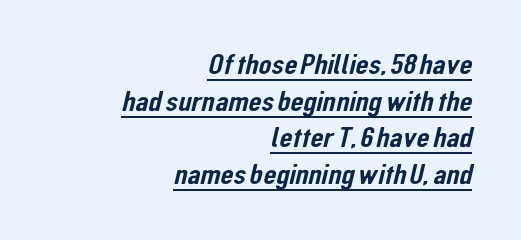
The image shows 30 px condensed sans-serif type; set right-aligned, line spacing 1.22x, normal letter spacing, underlined; low stroke contrast and a medium x-height.
